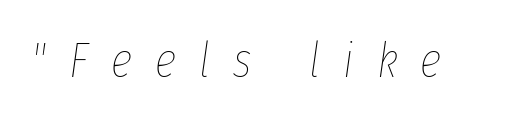
{"italic": "yes", "lean": "right", "slant_degrees": 8, "bold": "no", "weight": "thin", "width": "condensed", "stroke_contrast": "low", "x_height": "medium", "monospaced": "no", "underline": "no", "letter_spacing": "wide", "letter_spacing_em": 0.47, "glyph_px": 49}
